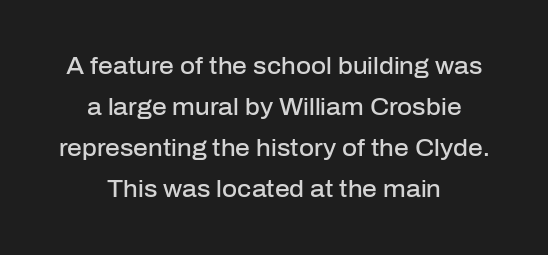
A bare baseline throughout the passage. What weight is shown? A semibold, between regular and bold. Vertical strokes here are truly vertical. Horizontally, the lines are justified to the midpoint only. You could call the tracking neutral — neither tight nor loose.
